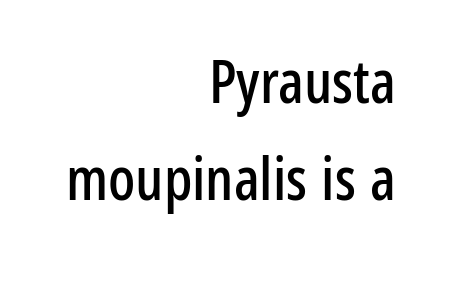
{"serif": "no", "italic": "no", "width": "condensed", "stroke_contrast": "low", "x_height": "medium", "monospaced": "no", "underline": "no", "align": "right", "line_spacing": "normal", "line_spacing_ratio": 1.62, "letter_spacing": "normal", "letter_spacing_em": 0.0, "glyph_px": 60}
